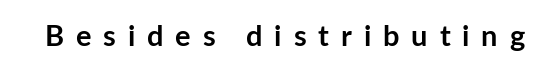
{"serif": "no", "italic": "no", "bold": "yes", "weight": "semibold", "width": "normal", "stroke_contrast": "low", "x_height": "medium", "monospaced": "no", "underline": "no", "letter_spacing": "wide", "letter_spacing_em": 0.41, "glyph_px": 29}
